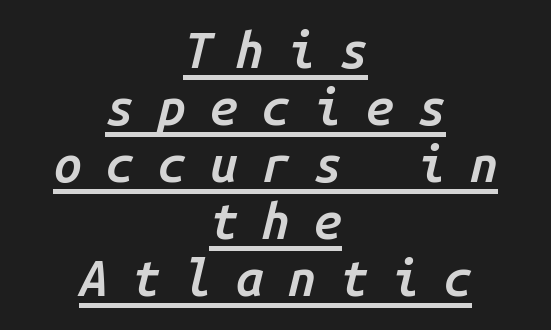
Q: Is the text bold? A: Semi-bold.
Q: Is the text italic (slanted)? A: Yes, it leans right by about 14 degrees.
Q: Is the text underlined? A: Yes.
Q: How is the paragraph aligned? A: Centered.
Q: Is the spacing between letters normal or unusually wide? A: Unusually wide.
Q: Is the spacing between lines tight, normal or loose? A: Tight.
Q: Width (condensed, normal, or wide)? A: Normal.
Q: Stroke contrast? A: Low.
Q: x-height? A: Medium.
Q: Monospaced? A: Yes.
